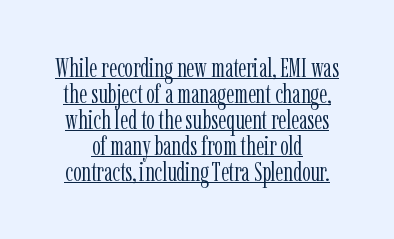
The lines are quadded center. The passage shown is not bold in any degree. Very little white space separates one row of letters from the next. What decoration does the sample have? An underline. Words appear dense and cohesive because spacing is normal.
